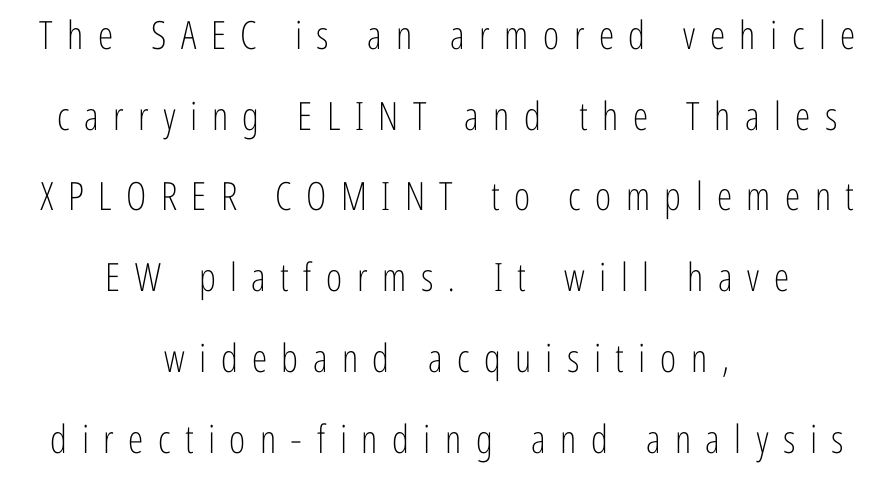
{"serif": "no", "italic": "no", "bold": "no", "weight": "light", "width": "condensed", "stroke_contrast": "low", "x_height": "medium", "monospaced": "no", "underline": "no", "align": "center", "line_spacing": "loose", "line_spacing_ratio": 2.07, "letter_spacing": "wide", "letter_spacing_em": 0.37, "glyph_px": 39}
